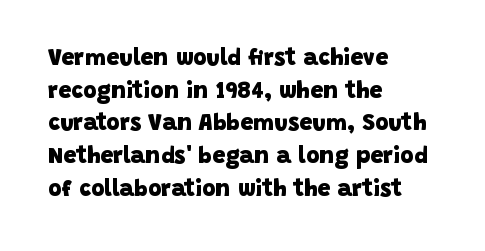
The image shows 23 px bold type; set left-aligned, normal line spacing (1.42x), normal letter spacing, not underlined.
